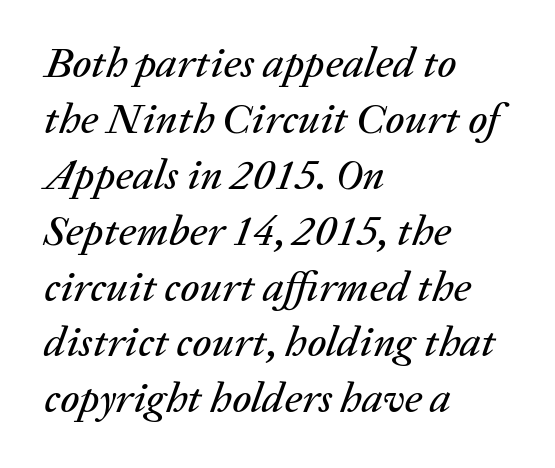
{"italic": "yes", "lean": "right", "slant_degrees": 20, "width": "normal", "stroke_contrast": "low", "x_height": "medium", "monospaced": "no", "underline": "no", "align": "left", "line_spacing": "normal", "line_spacing_ratio": 1.3, "letter_spacing": "normal", "letter_spacing_em": 0.0, "glyph_px": 43}
